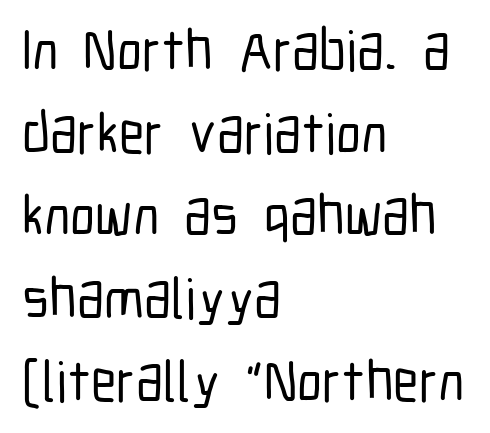
Think of a printed novel: that variable character pitch is what you see here. Plain, unruled lines of type. It's the straight-up-and-down kind of type. Are there feet on the stems? There aren't — it's a sans. The vertical gap from one line to the next is medium.
